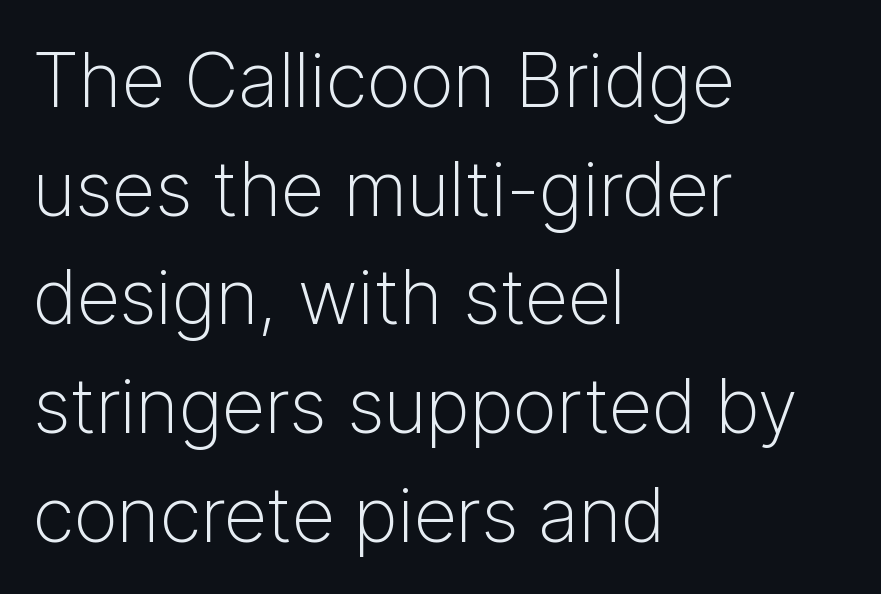
{"serif": "no", "italic": "no", "bold": "no", "weight": "light", "width": "normal", "stroke_contrast": "low", "x_height": "medium", "monospaced": "no", "underline": "no", "align": "left", "line_spacing": "normal", "line_spacing_ratio": 1.43, "letter_spacing": "normal", "letter_spacing_em": 0.0, "glyph_px": 76}
